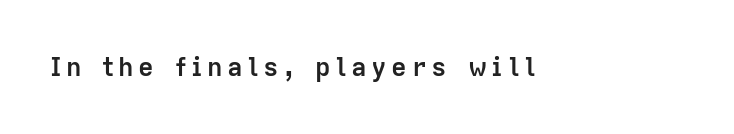
Heavy, bold letterforms. Tall strokes in this sample are plumb rather than angled. The strip under each line holds only bare page.
